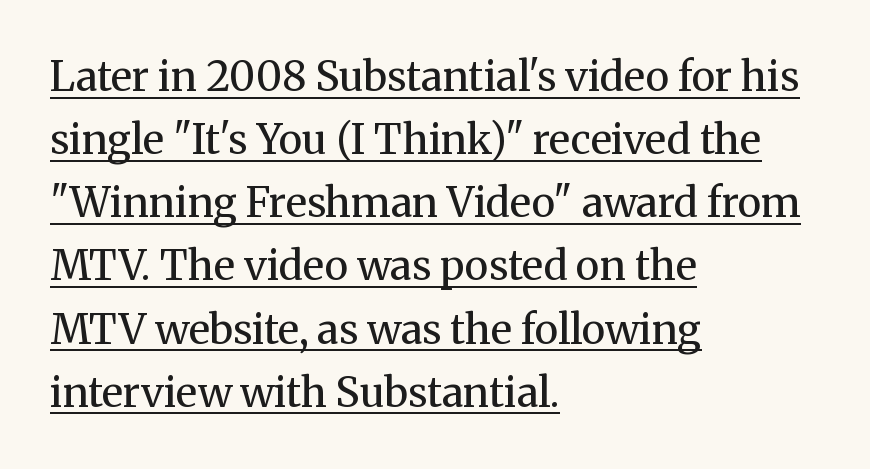
The rendering keeps characters at their native spacing. The letters advance in unequal steps, a hallmark of proportional type. Is the stroke heavy? The answer is a plain regular-or-lighter. If you drew a line through each stem, it would be perfectly vertical. This block has exactly the height ordinary leading produces. The typesetter has applied underlining to the passage shown.
